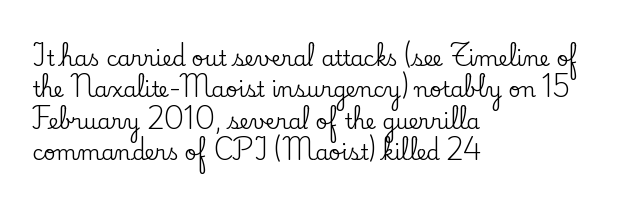
Unmarked baselines from the first word to the last. Every character sits straight up, as roman type does. The lines in this sample share a left origin and differ only in where they stop. Summary of vertical rhythm: regular, with standard interline spacing. Inter-character spacing is left at the font's built-in metrics.
